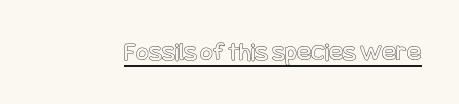
The image shows 27 px text type, upright; set normal letter spacing, underlined.
